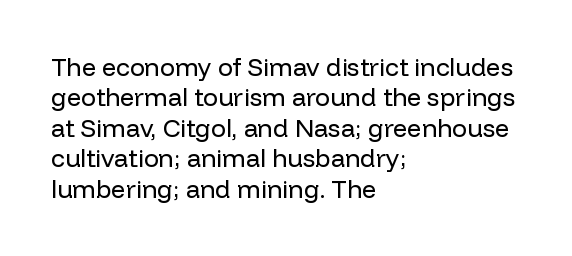
Q: Is the text bold? A: No.
Q: Is the text italic (slanted)? A: No, it is upright.
Q: Is the text underlined? A: No.
Q: How is the paragraph aligned? A: Left-aligned.
Q: Is the spacing between letters normal or unusually wide? A: Normal.
